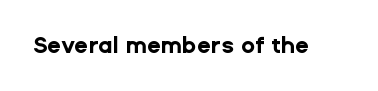
{"italic": "no", "bold": "yes", "underline": "no", "letter_spacing": "normal", "letter_spacing_em": 0.0, "glyph_px": 23}
